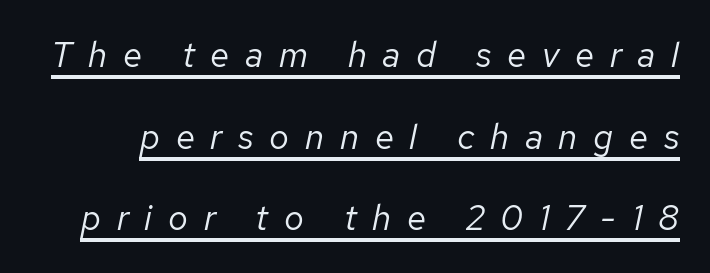
The image shows 35 px regular-weight type, italic (leaning right); set loose line spacing (2.33x), unusually wide letter spacing (+0.45 em), underlined; low stroke contrast and a medium x-height.
